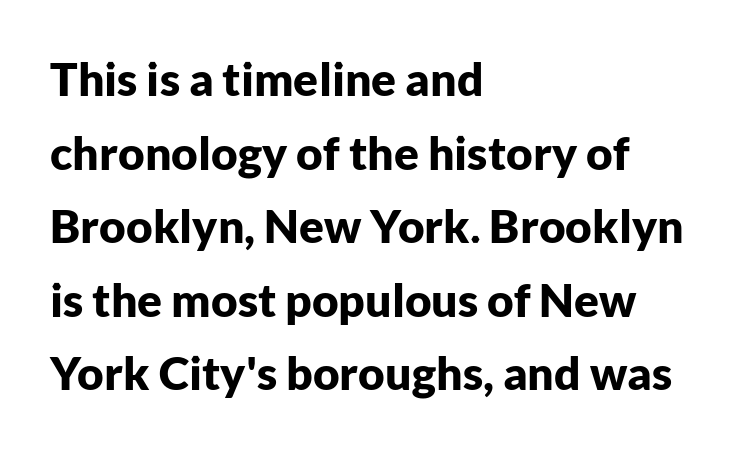
{"serif": "no", "italic": "no", "bold": "yes", "weight": "bold", "width": "normal", "stroke_contrast": "low", "x_height": "medium", "monospaced": "no", "underline": "no", "align": "left", "line_spacing": "normal", "line_spacing_ratio": 1.6, "letter_spacing": "normal", "letter_spacing_em": 0.0, "glyph_px": 46}
